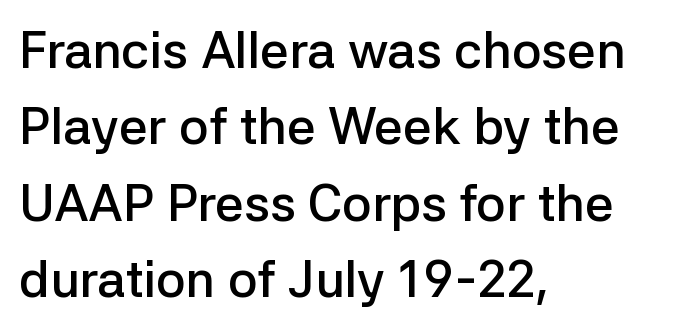
{"serif": "no", "italic": "no", "bold": "semi", "weight": "semibold", "width": "normal", "stroke_contrast": "low", "x_height": "medium", "monospaced": "no", "underline": "no", "align": "left", "line_spacing": "normal", "line_spacing_ratio": 1.5, "letter_spacing": "normal", "letter_spacing_em": 0.0, "glyph_px": 51}
